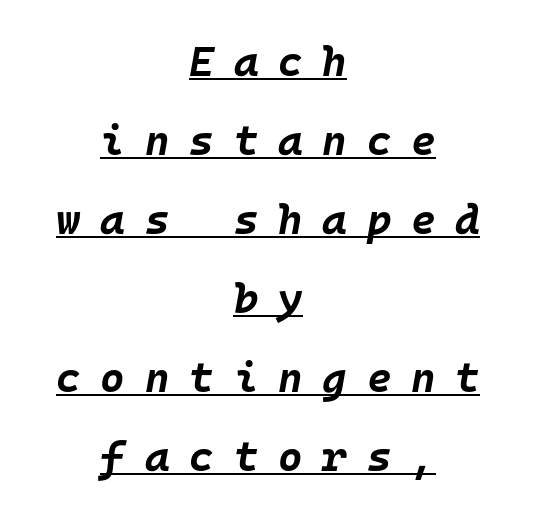
Q: Is the text bold? A: Yes.
Q: Is the text italic (slanted)? A: Yes, it leans right by about 10 degrees.
Q: Is the text underlined? A: Yes.
Q: How is the paragraph aligned? A: Centered.
Q: Is the spacing between letters normal or unusually wide? A: Unusually wide.
Q: Width (condensed, normal, or wide)? A: Normal.
Q: Stroke contrast? A: Low.
Q: x-height? A: Large.
Q: Monospaced? A: Yes.
